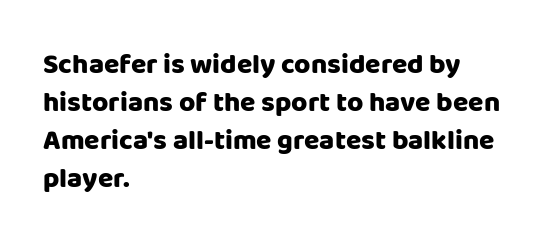
Q: Is the text bold? A: Yes.
Q: Is the text italic (slanted)? A: No, it is upright.
Q: Is the typeface a serif or a sans-serif typeface? A: Sans-serif.
Q: Is the text underlined? A: No.
Q: How is the paragraph aligned? A: Left-aligned.
Q: Is the spacing between letters normal or unusually wide? A: Normal.
Q: Is the spacing between lines tight, normal or loose? A: Normal.
Q: Width (condensed, normal, or wide)? A: Normal.
Q: Stroke contrast? A: Low.
Q: x-height? A: Large.
Q: Monospaced? A: No.
